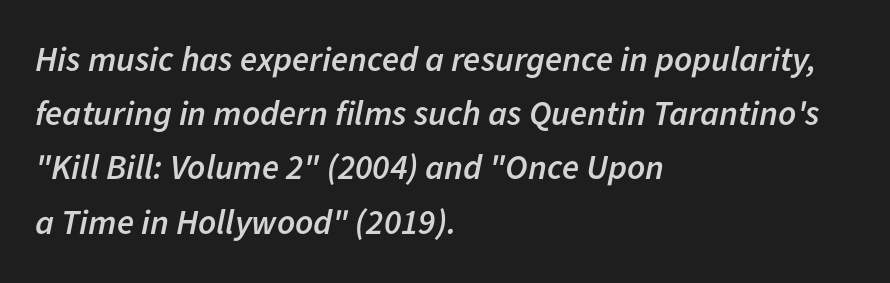
The block of text has a typical density, with ordinary space between rows. The letters advance in unequal steps, a hallmark of proportional type. Compared with ordinary roman type, these characters are visibly tilted. The baseline area is clear. On the weight axis this lands at semibold, roughly 600. The paragraph has a hard left edge and a soft right edge.
